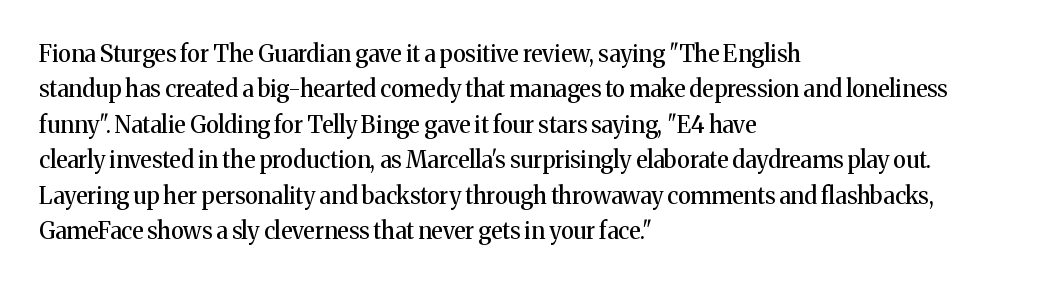
The image shows 23 px text type, upright; set left-aligned, normal line spacing (1.54x), normal letter spacing, not underlined.
